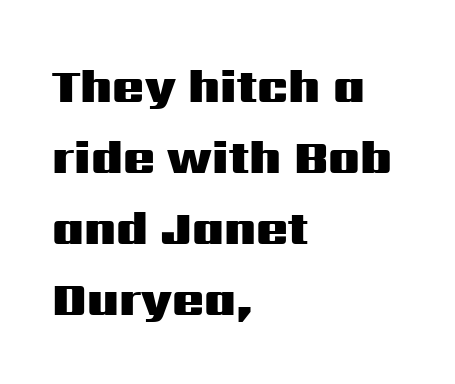
Q: Is the text bold? A: Yes.
Q: Is the text italic (slanted)? A: No, it is upright.
Q: Is the typeface a serif or a sans-serif typeface? A: Sans-serif.
Q: Is the text underlined? A: No.
Q: How is the paragraph aligned? A: Left-aligned.
Q: Is the spacing between letters normal or unusually wide? A: Normal.
Q: Is the spacing between lines tight, normal or loose? A: Normal.
Q: Width (condensed, normal, or wide)? A: Wide.
Q: Stroke contrast? A: Medium.
Q: x-height? A: Medium.
Q: Monospaced? A: No.
